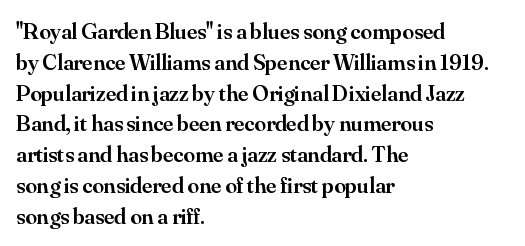
Q: Is the text bold? A: Semi-bold.
Q: Is the text italic (slanted)? A: No, it is upright.
Q: Is the text underlined? A: No.
Q: How is the paragraph aligned? A: Left-aligned.
Q: Is the spacing between letters normal or unusually wide? A: Normal.
Q: Is the spacing between lines tight, normal or loose? A: Normal.
